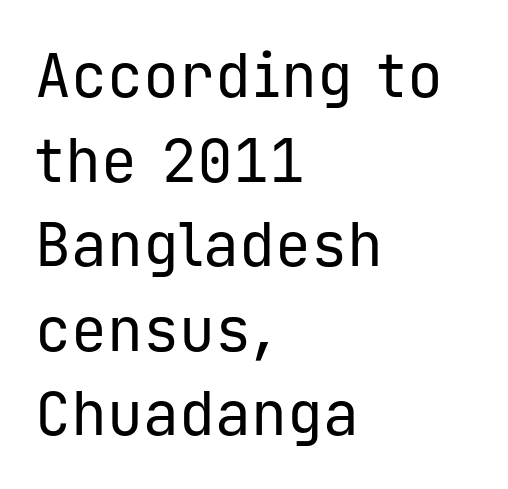
{"serif": "no", "italic": "no", "bold": "no", "weight": "regular", "width": "normal", "stroke_contrast": "low", "x_height": "medium", "monospaced": "yes", "underline": "no", "align": "left", "line_spacing": "normal", "line_spacing_ratio": 1.41, "letter_spacing": "normal", "letter_spacing_em": 0.0, "glyph_px": 60}
